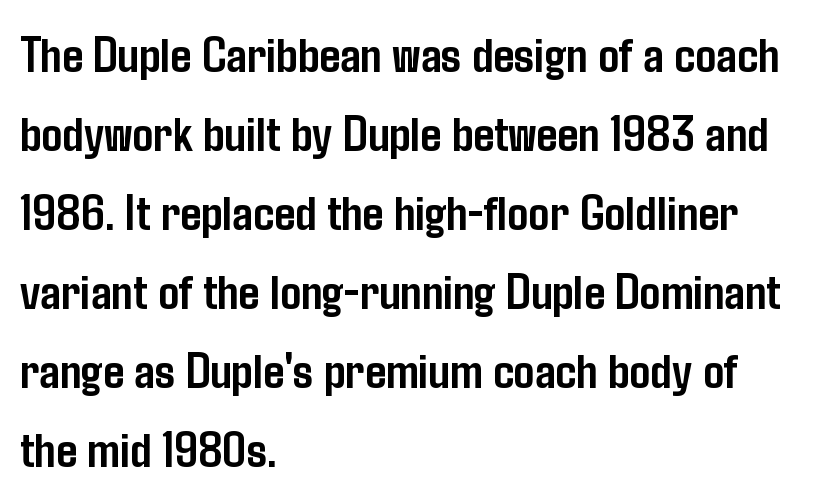
The image shows 52 px semibold, condensed sans-serif type, upright; set left-aligned, normal line spacing (1.52x), normal letter spacing, not underlined; low stroke contrast and a medium x-height.
